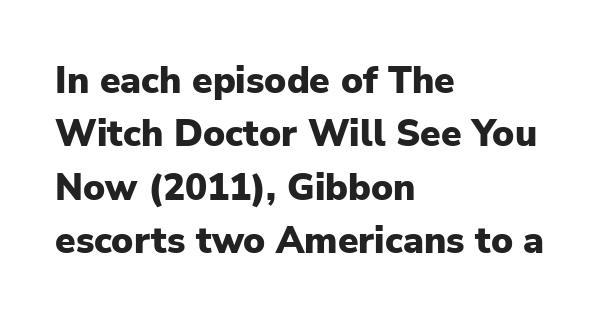
{"serif": "no", "italic": "no", "bold": "yes", "weight": "heavy", "width": "normal", "stroke_contrast": "low", "x_height": "medium", "monospaced": "no", "underline": "no", "align": "left", "line_spacing": "normal", "line_spacing_ratio": 1.44, "letter_spacing": "normal", "letter_spacing_em": 0.0, "glyph_px": 37}
